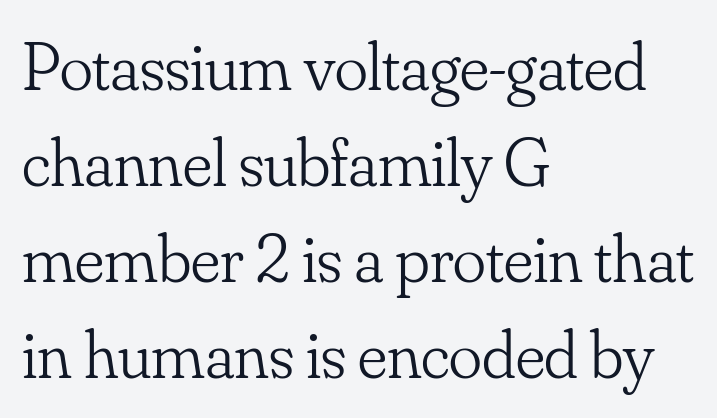
{"serif": "yes", "italic": "no", "bold": "no", "weight": "light", "width": "normal", "stroke_contrast": "low", "x_height": "small", "monospaced": "no", "underline": "no", "align": "left", "line_spacing": "normal", "line_spacing_ratio": 1.39, "letter_spacing": "normal", "letter_spacing_em": 0.0, "glyph_px": 69}
